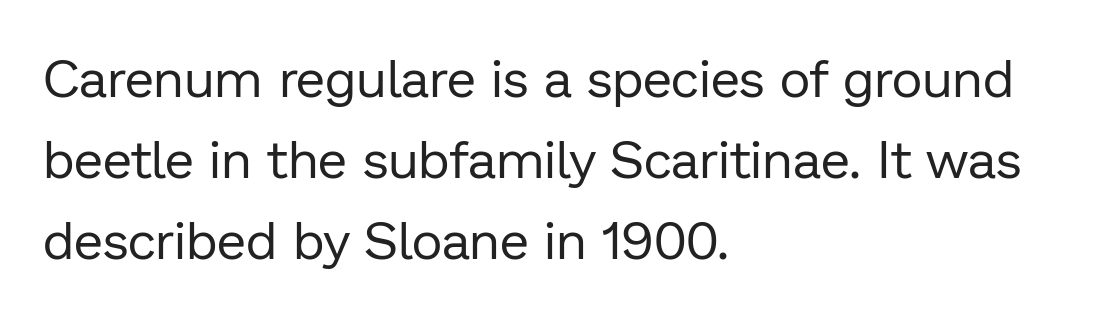
{"serif": "no", "italic": "no", "bold": "no", "weight": "regular", "width": "normal", "stroke_contrast": "low", "x_height": "medium", "monospaced": "no", "underline": "no", "align": "left", "line_spacing": "normal", "line_spacing_ratio": 1.53, "letter_spacing": "normal", "letter_spacing_em": 0.0, "glyph_px": 53}
